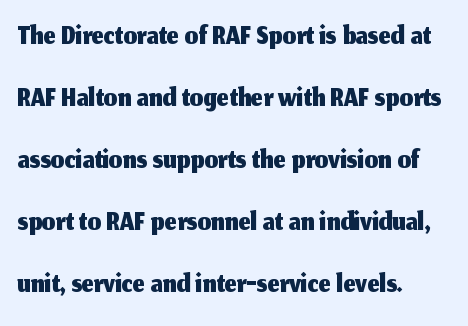
Q: Is the text italic (slanted)? A: No, it is upright.
Q: Is the typeface a serif or a sans-serif typeface? A: Sans-serif.
Q: Is the text underlined? A: No.
Q: How is the paragraph aligned? A: Left-aligned.
Q: Is the spacing between letters normal or unusually wide? A: Normal.
Q: Is the spacing between lines tight, normal or loose? A: Normal.
Q: Width (condensed, normal, or wide)? A: Normal.
Q: Stroke contrast? A: Medium.
Q: x-height? A: Medium.
Q: Monospaced? A: No.
